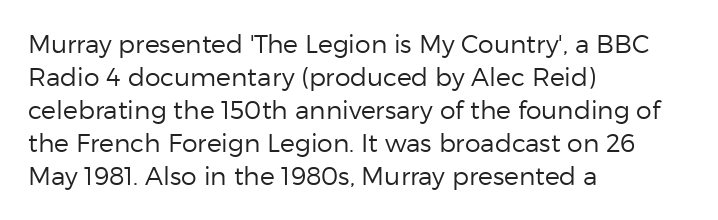
The image shows 25 px text type, upright; set left-aligned, normal line spacing (1.32x), normal letter spacing, not underlined.
